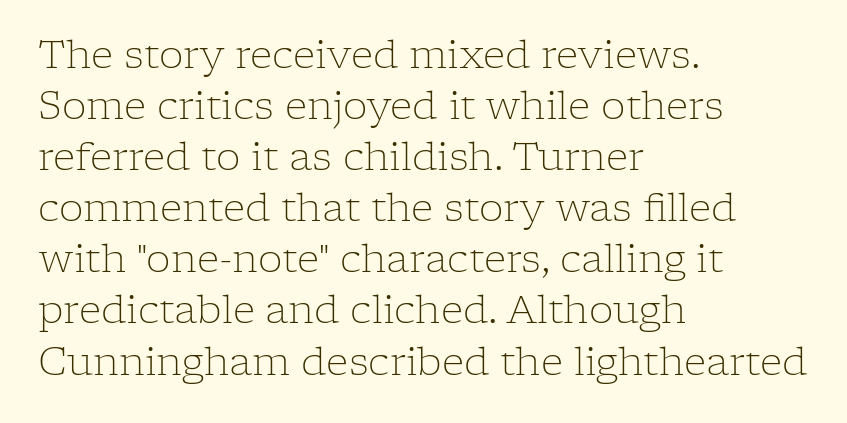
{"serif": "yes", "italic": "no", "bold": "no", "weight": "light", "width": "normal", "stroke_contrast": "low", "x_height": "medium", "monospaced": "no", "underline": "no", "align": "left", "line_spacing": "normal", "line_spacing_ratio": 1.31, "letter_spacing": "normal", "letter_spacing_em": 0.0, "glyph_px": 39}
